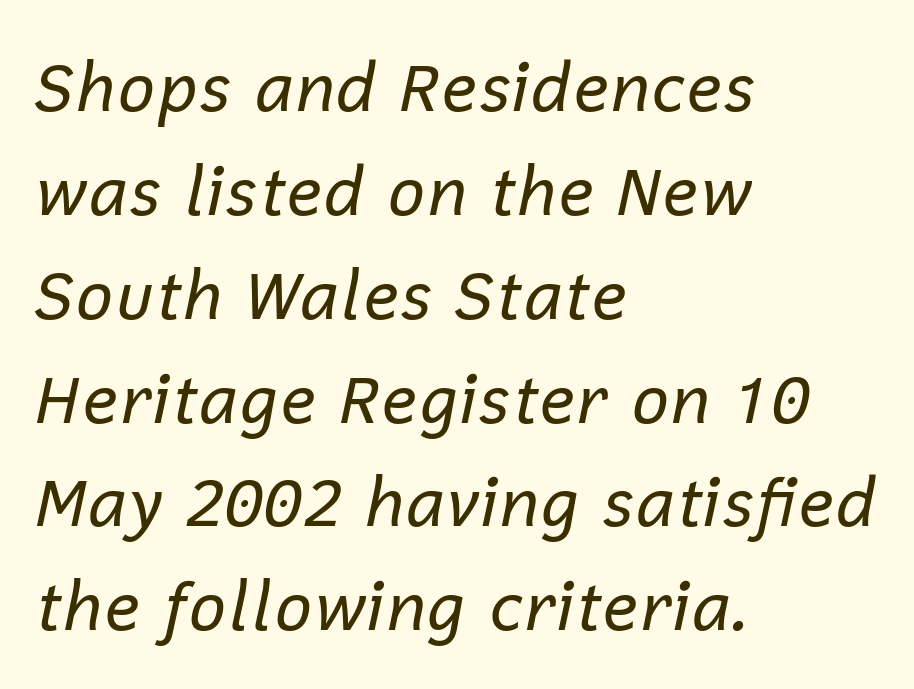
{"italic": "yes", "lean": "right", "slant_degrees": 12, "bold": "no", "weight": "regular", "width": "normal", "stroke_contrast": "low", "x_height": "medium", "monospaced": "no", "underline": "no", "align": "left", "line_spacing": "normal", "line_spacing_ratio": 1.55, "letter_spacing": "normal", "letter_spacing_em": 0.0, "glyph_px": 67}
